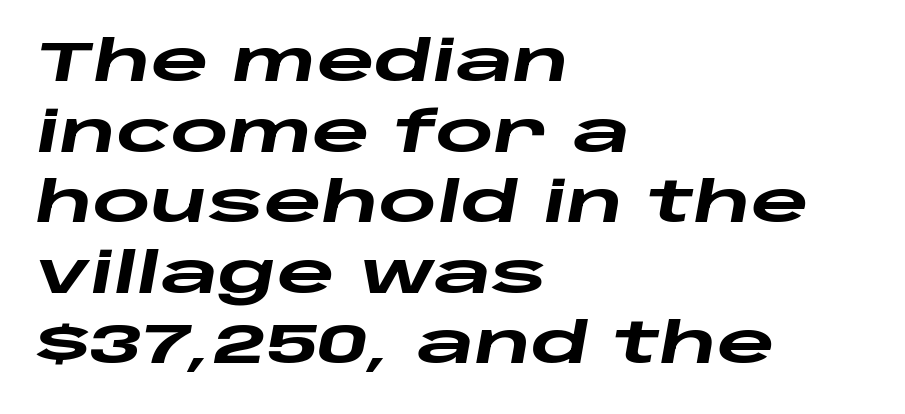
{"italic": "yes", "lean": "right", "slant_degrees": 10, "bold": "yes", "weight": "heavy", "width": "wide", "stroke_contrast": "low", "x_height": "large", "monospaced": "no", "underline": "no", "align": "left", "line_spacing": "normal", "line_spacing_ratio": 1.26, "letter_spacing": "normal", "letter_spacing_em": 0.0, "glyph_px": 56}
